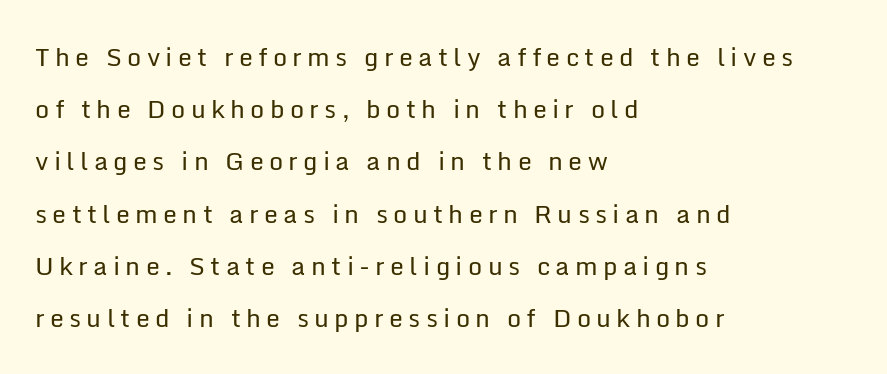
The image shows 25 px text type, upright; set left-aligned, loose line spacing (2.09x), unusually wide letter spacing (+0.21 em), not underlined.
